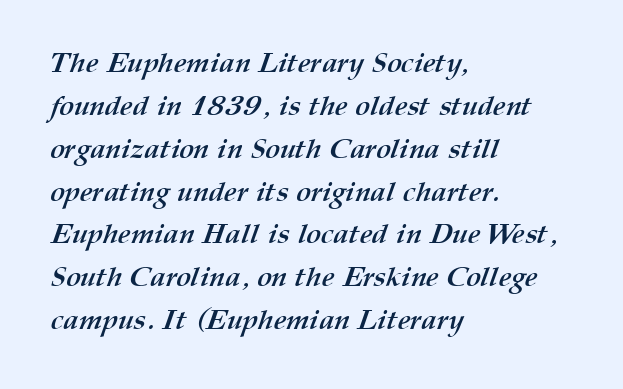
The specimen omits any rule beneath the text block's lines. Quick note: interline space is typical. You could call the tracking neutral — neither tight nor loose. How heavy is the stroke? Heavy — this is a bold. You could not count columns in this text — the font is proportionally spaced. Visually the block forms a straight wall on the left and a jagged coastline on the right.
